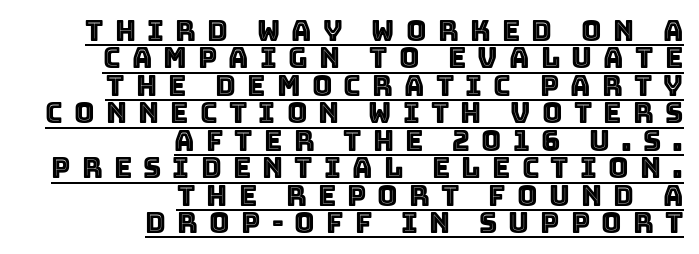
Q: Is the text italic (slanted)? A: No, it is upright.
Q: Is the text underlined? A: Yes.
Q: How is the paragraph aligned? A: Right-aligned.
Q: Is the spacing between letters normal or unusually wide? A: Unusually wide.
Q: Is the spacing between lines tight, normal or loose? A: Tight.
Q: Width (condensed, normal, or wide)? A: Normal.
Q: x-height? A: Large.
Q: Monospaced? A: No.
